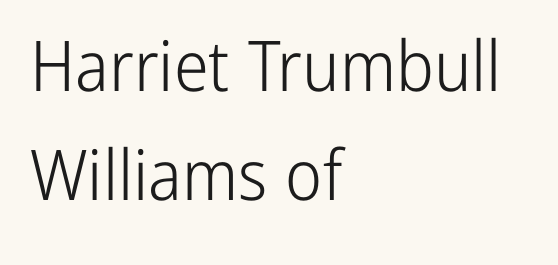
Q: Is the text bold? A: No.
Q: Is the text italic (slanted)? A: No, it is upright.
Q: Is the typeface a serif or a sans-serif typeface? A: Sans-serif.
Q: Is the text underlined? A: No.
Q: How is the paragraph aligned? A: Left-aligned.
Q: Is the spacing between letters normal or unusually wide? A: Normal.
Q: Is the spacing between lines tight, normal or loose? A: Normal.
Q: Width (condensed, normal, or wide)? A: Condensed.
Q: Stroke contrast? A: Low.
Q: x-height? A: Medium.
Q: Monospaced? A: No.
